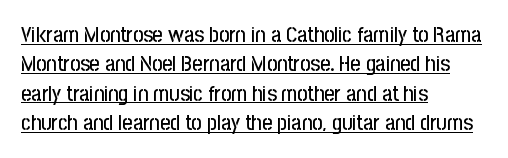
Q: Is the text italic (slanted)? A: No, it is upright.
Q: Is the text underlined? A: Yes.
Q: How is the paragraph aligned? A: Left-aligned.
Q: Is the spacing between letters normal or unusually wide? A: Normal.
Q: Is the spacing between lines tight, normal or loose? A: Normal.
